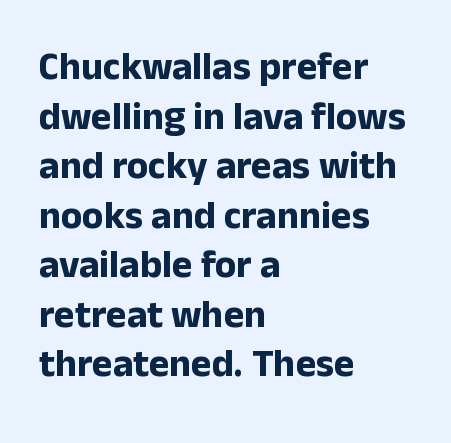
In terms of letterspacing, this is plain default setting. The glyphs are unaccompanied by any horizontal stroke below them. The font's upright variant was chosen for this text. The font family rendered here belongs to the sans-serif group. The setting favours the left margin, as ordinary paragraphs usually do.
